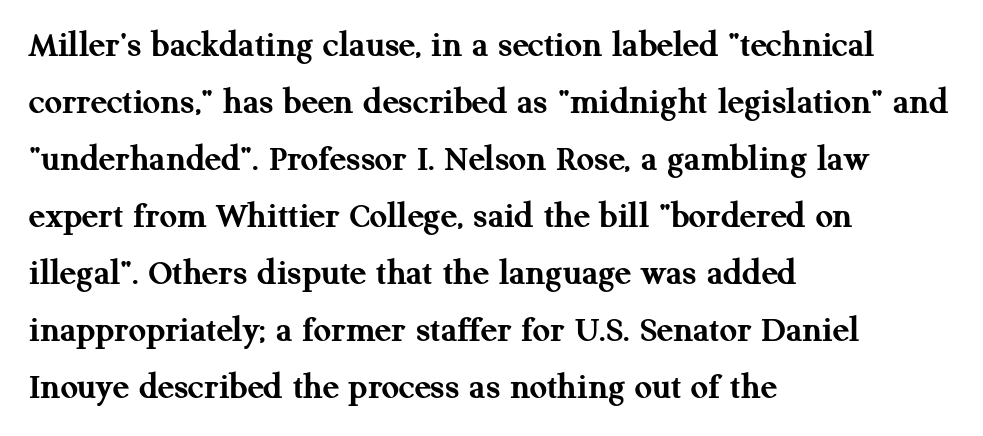
{"serif": "yes", "italic": "no", "bold": "yes", "weight": "semibold", "width": "normal", "stroke_contrast": "medium", "x_height": "medium", "monospaced": "no", "underline": "no", "align": "left", "line_spacing": "normal", "line_spacing_ratio": 1.5, "letter_spacing": "normal", "letter_spacing_em": 0.0, "glyph_px": 38}
